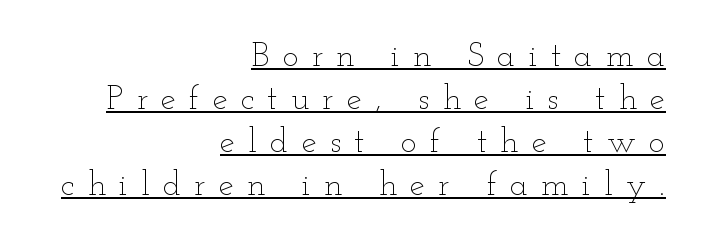
The image shows 34 px thin, wide type, upright; set right-aligned, normal line spacing (1.26x), unusually wide letter spacing (+0.39 em), underlined; low stroke contrast and a small x-height.
